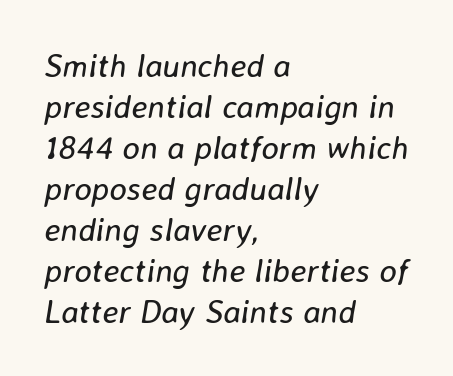
{"italic": "yes", "lean": "right", "slant_degrees": 8, "bold": "no", "weight": "regular", "width": "normal", "stroke_contrast": "low", "x_height": "medium", "monospaced": "no", "underline": "no", "align": "left", "line_spacing_ratio": 1.24, "letter_spacing": "normal", "letter_spacing_em": 0.0, "glyph_px": 33}
